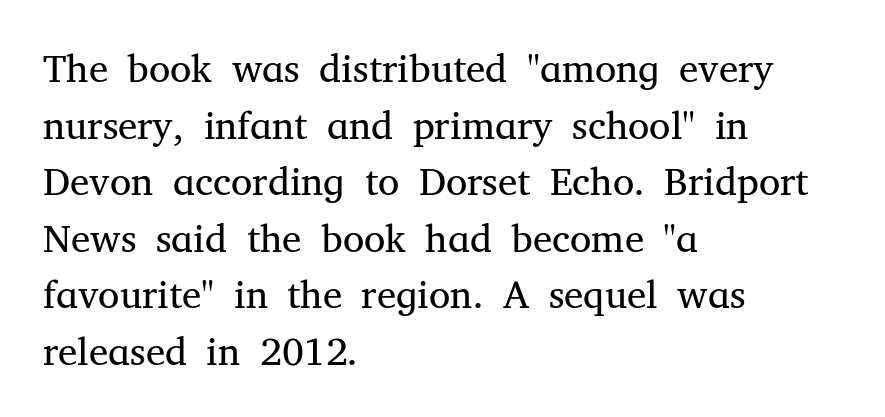
The image shows 39 px regular-weight serif type, upright; set left-aligned, normal line spacing (1.45x), normal letter spacing, not underlined; medium stroke contrast and a medium x-height.
